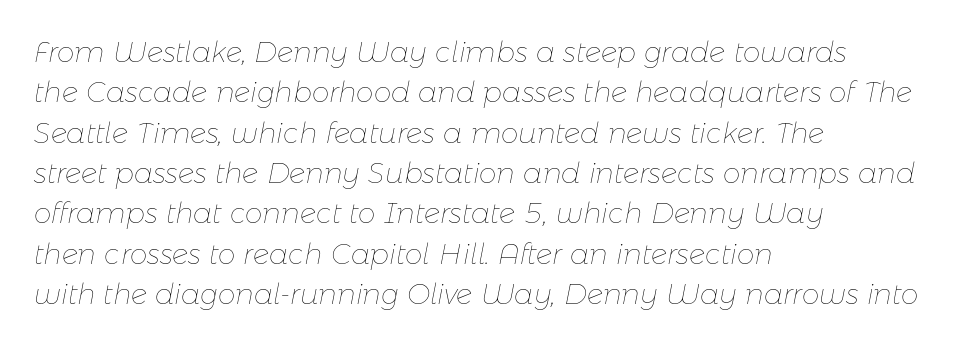
{"italic": "yes", "lean": "right", "slant_degrees": 11, "bold": "no", "weight": "thin", "width": "normal", "stroke_contrast": "low", "x_height": "medium", "monospaced": "no", "underline": "no", "align": "left", "line_spacing": "normal", "line_spacing_ratio": 1.44, "letter_spacing": "normal", "letter_spacing_em": 0.0, "glyph_px": 28}
